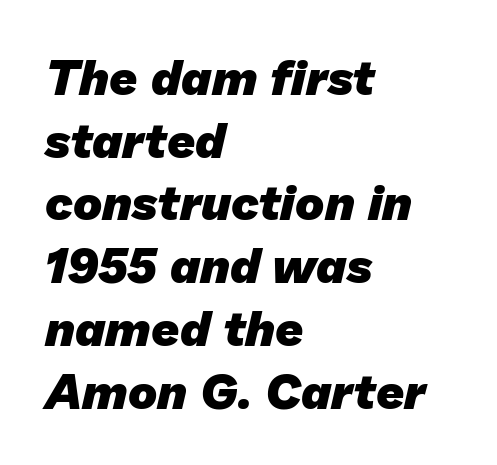
Spacing between characters is what you'd get straight out of the box. Each letter keeps its own natural width here, so spacing adapts to shape. The specimen omits any rule beneath the text block's lines. What kind of face is this? One without serifs — a sans. This sample keeps an unexceptional amount of space between lines.
